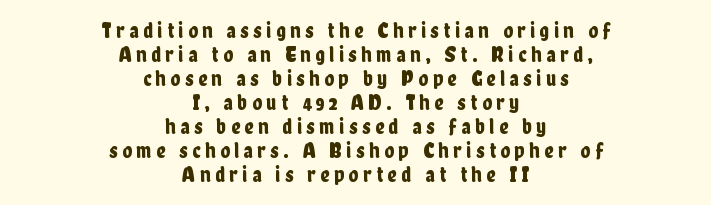
The words here are not underlined. Each word looks stretched out because of the extra space between its letters. Ascenders rise straight up at ninety degrees. Vertical spacing — tight.
